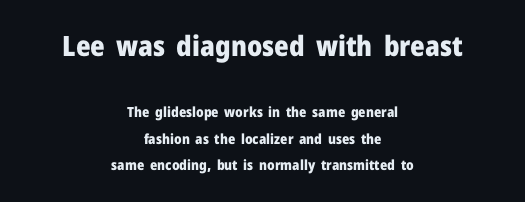
The image shows 28 px heavy sans-serif type, upright; set centered, loose line spacing (1.91x), normal letter spacing, not underlined; the first (top) block is 2.0x larger; low stroke contrast and a medium x-height.
